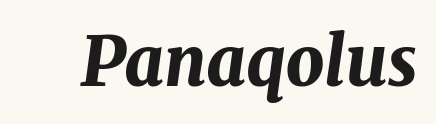
Q: Is the text bold? A: Yes.
Q: Is the text italic (slanted)? A: Yes, it leans right by about 8 degrees.
Q: Is the text underlined? A: No.
Q: Is the spacing between letters normal or unusually wide? A: Normal.
Q: Width (condensed, normal, or wide)? A: Normal.
Q: Stroke contrast? A: Medium.
Q: x-height? A: Medium.
Q: Monospaced? A: No.
